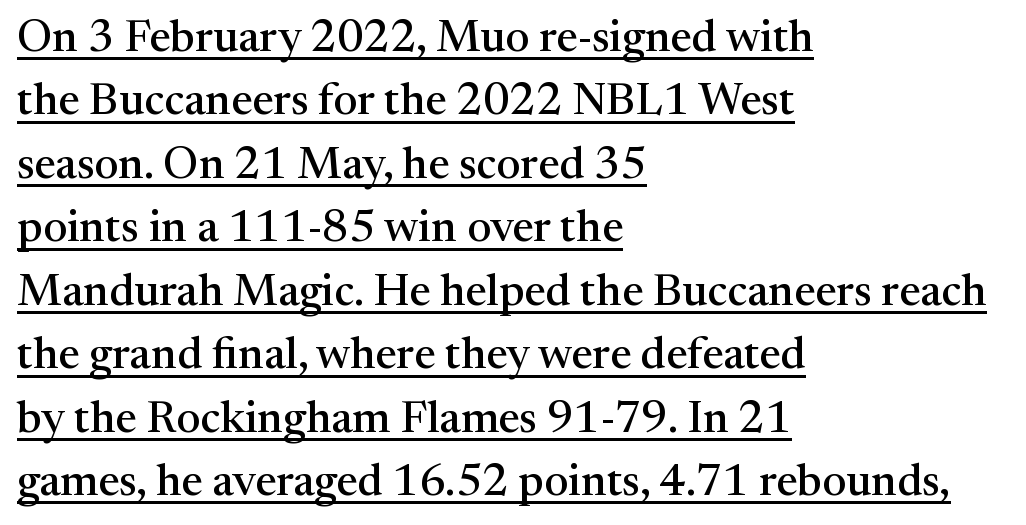
{"serif": "yes", "italic": "no", "width": "normal", "stroke_contrast": "medium", "x_height": "medium", "monospaced": "no", "underline": "yes", "align": "left", "line_spacing": "normal", "line_spacing_ratio": 1.41, "letter_spacing": "normal", "letter_spacing_em": 0.0, "glyph_px": 45}
